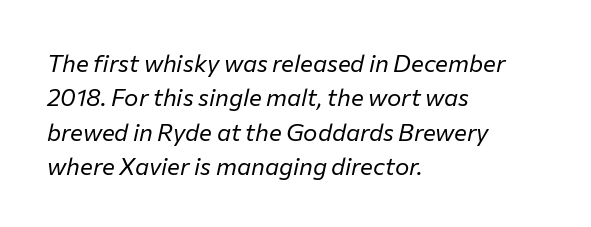
The image shows 24 px text type, italic (leaning right); set left-aligned, normal line spacing (1.43x), normal letter spacing, not underlined.
